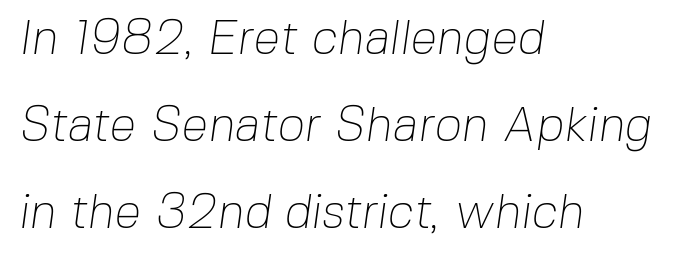
Is the block centered? No — it sits flush against the left margin. The letters advance in unequal steps, a hallmark of proportional type. Weight: regular or lighter. Font category for this specimen: sans-serif. A clean baseline with only descenders dipping below it. The type is set solid horizontally, with unmodified tracking.
